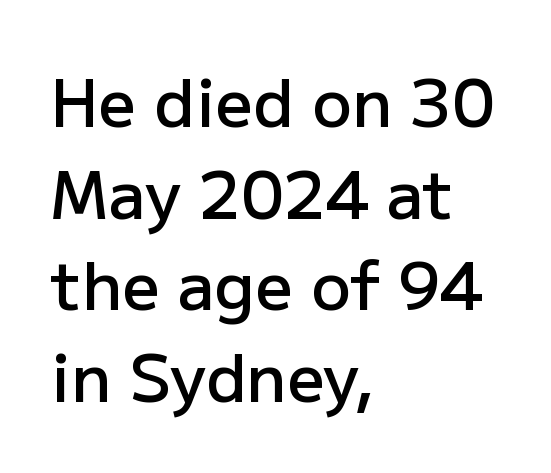
Stroke terminals: plain, sans-serif. Vertical strokes here are truly vertical. This sample uses plain, unmodified letter spacing. Each line starts at the same left margin while the right side varies.
